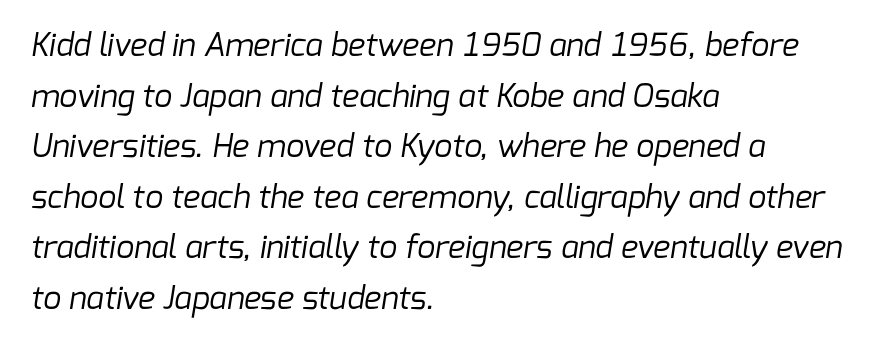
Q: Is the text bold? A: No.
Q: Is the typeface a serif or a sans-serif typeface? A: Sans-serif.
Q: Is the text underlined? A: No.
Q: How is the paragraph aligned? A: Left-aligned.
Q: Is the spacing between letters normal or unusually wide? A: Normal.
Q: Is the spacing between lines tight, normal or loose? A: Normal.
Q: Width (condensed, normal, or wide)? A: Normal.
Q: Stroke contrast? A: Low.
Q: x-height? A: Medium.
Q: Monospaced? A: No.
